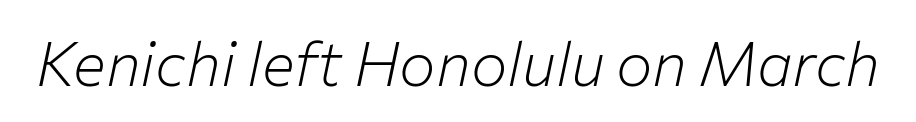
Do the characters align in a grid? No, the font is proportional. Plain, unruled lines of type. Words appear dense and cohesive because spacing is normal. The glyphs look as if they've been sheared to an angle. Letters have the restrained weight of plain body copy at most.
